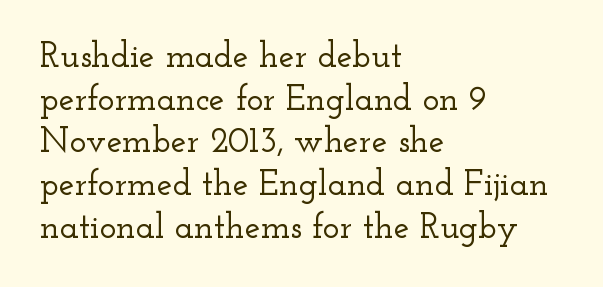
Q: Is the text italic (slanted)? A: No, it is upright.
Q: Is the typeface a serif or a sans-serif typeface? A: Serif.
Q: Is the text underlined? A: No.
Q: How is the paragraph aligned? A: Left-aligned.
Q: Is the spacing between letters normal or unusually wide? A: Normal.
Q: Width (condensed, normal, or wide)? A: Wide.
Q: Stroke contrast? A: Low.
Q: x-height? A: Small.
Q: Monospaced? A: No.
